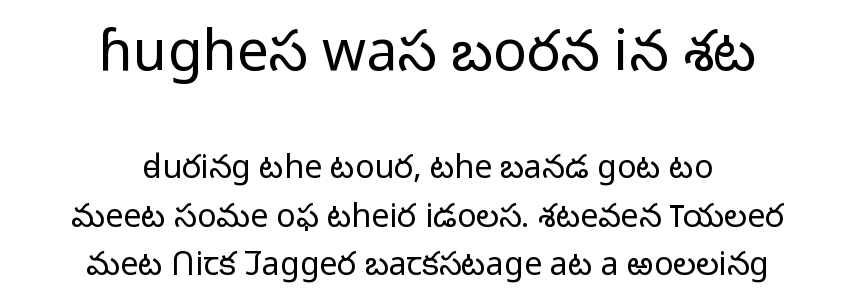
{"serif": "no", "italic": "no", "bold": "no", "weight": "light", "width": "normal", "stroke_contrast": "low", "x_height": "medium", "monospaced": "no", "underline": "no", "align": "center", "line_spacing": "normal", "line_spacing_ratio": 1.52, "letter_spacing": "normal", "letter_spacing_em": 0.0, "larger_block": "first", "size_ratio": 1.75, "glyph_px": 56}
